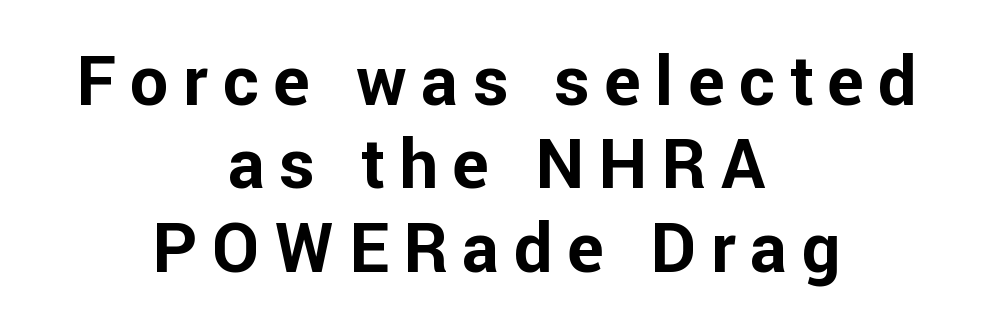
Proportional: the letters do not fall into vertical columns. The font's upright variant was chosen for this text. On the weight axis this lands at bold, roughly 700. Is this a sans? Yes — the strokes have no serifs. Each line is balanced around a shared central axis. Characters follow at a spacing far wider than the type designer built in.
